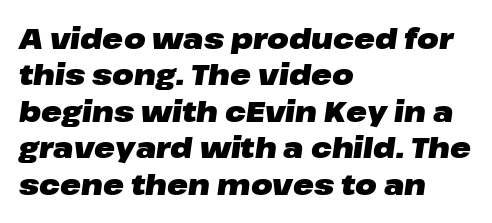
In CSS terms this would be text-align: left. Caption: bold face, heavy strokes. Each letter keeps its own natural width here, so spacing adapts to shape. Just letters on the line, the space beneath them empty. Posture: slanted. The letters sit at their default tracking, neither squeezed nor spread.
